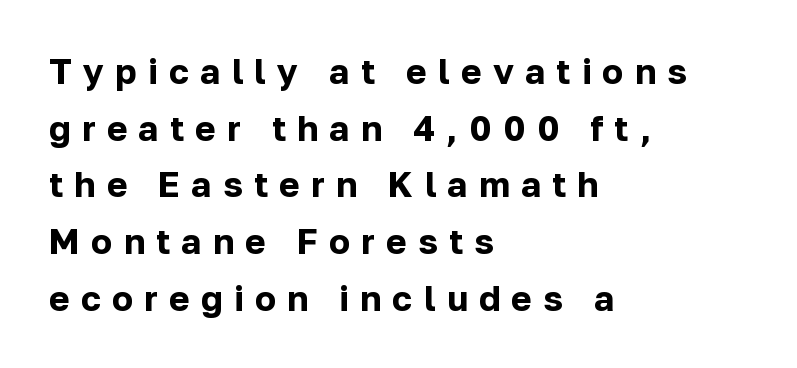
The image shows 35 px bold sans-serif type, upright; set left-aligned, normal line spacing (1.62x), unusually wide letter spacing (+0.32 em), not underlined; low stroke contrast and a medium x-height.
